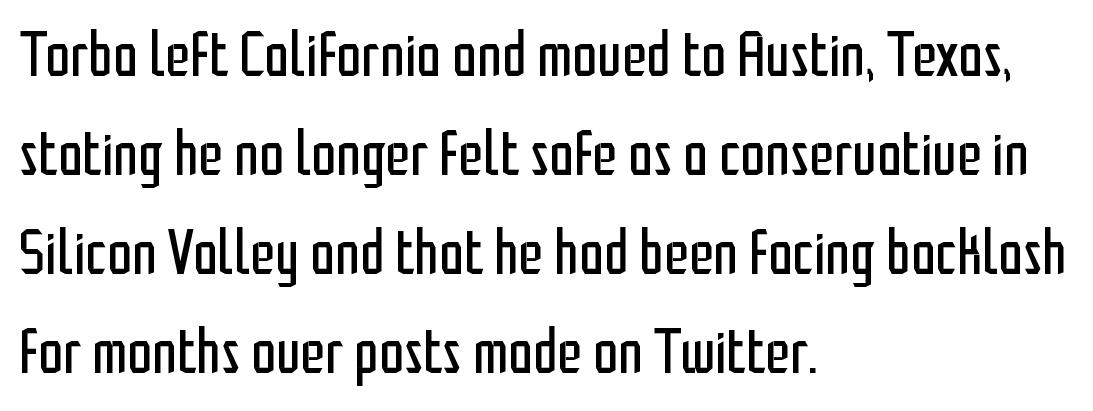
{"serif": "no", "italic": "no", "bold": "no", "weight": "regular", "width": "condensed", "stroke_contrast": "low", "x_height": "medium", "monospaced": "no", "underline": "no", "align": "left", "line_spacing": "normal", "line_spacing_ratio": 1.57, "letter_spacing": "normal", "letter_spacing_em": 0.0, "glyph_px": 63}
